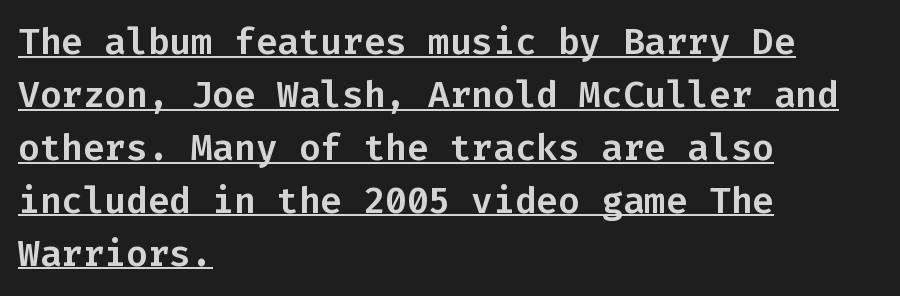
Q: Is the text italic (slanted)? A: No, it is upright.
Q: Is the typeface a serif or a sans-serif typeface? A: Sans-serif.
Q: Is the text underlined? A: Yes.
Q: How is the paragraph aligned? A: Left-aligned.
Q: Is the spacing between letters normal or unusually wide? A: Normal.
Q: Is the spacing between lines tight, normal or loose? A: Normal.
Q: Width (condensed, normal, or wide)? A: Normal.
Q: Stroke contrast? A: Low.
Q: x-height? A: Medium.
Q: Monospaced? A: Yes.
